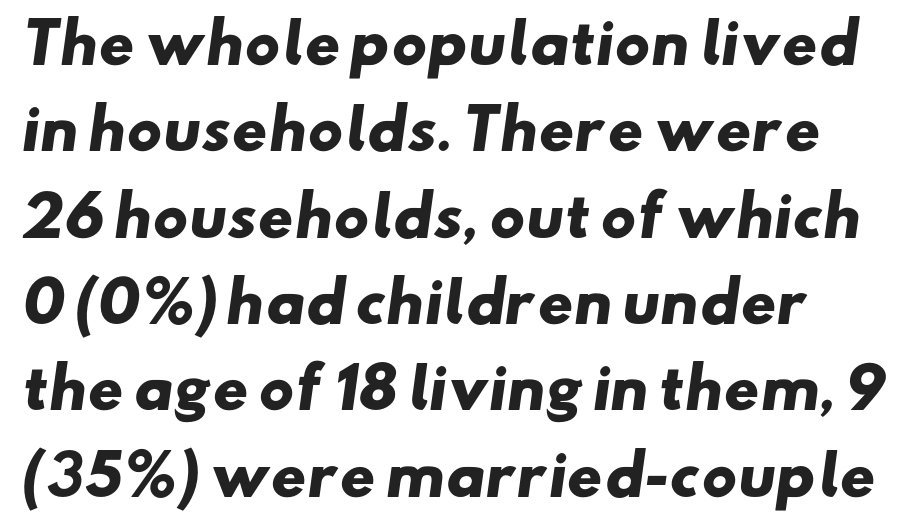
{"serif": "no", "bold": "yes", "weight": "heavy", "width": "wide", "stroke_contrast": "low", "x_height": "small", "monospaced": "no", "underline": "no", "align": "left", "line_spacing": "normal", "line_spacing_ratio": 1.57, "letter_spacing": "normal", "letter_spacing_em": 0.0, "glyph_px": 55}
